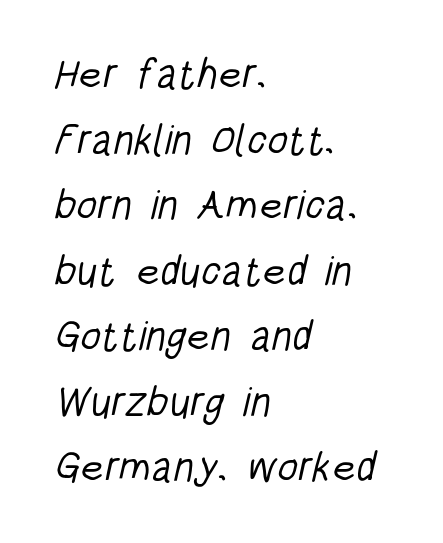
Left-aligned paragraph, ragged on the right. Heaviness? Minimal to ordinary, like unemphasized prose. Check where the strokes stop: nothing finishes them off — pure sans. Proportional: the letters do not fall into vertical columns. The face used here is rendered with its standard letterfit. Honestly, there is no underline to notice here at all.
